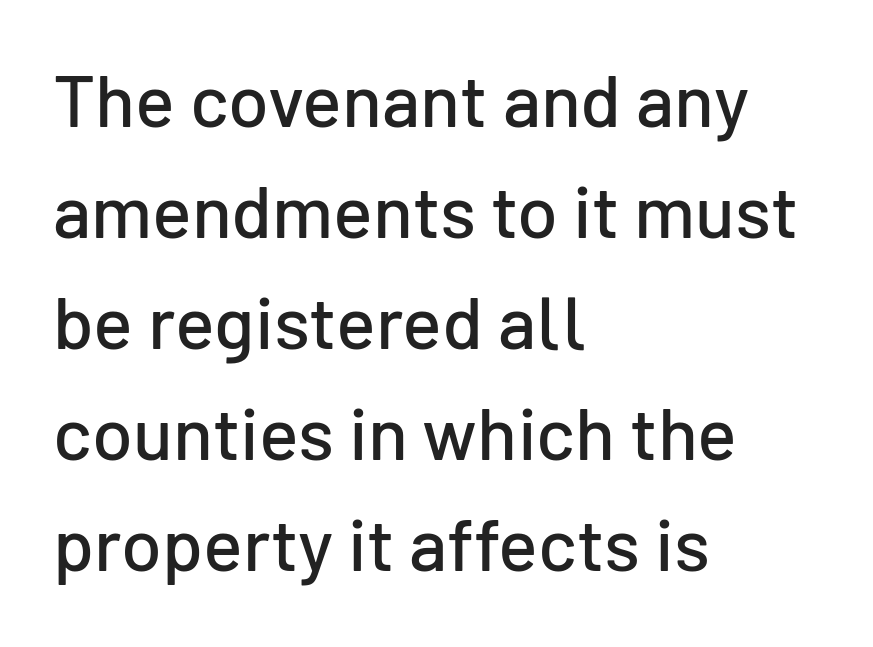
The image shows 74 px sans-serif type, upright; set left-aligned, normal line spacing (1.5x), normal letter spacing, not underlined; low stroke contrast and a medium x-height.
